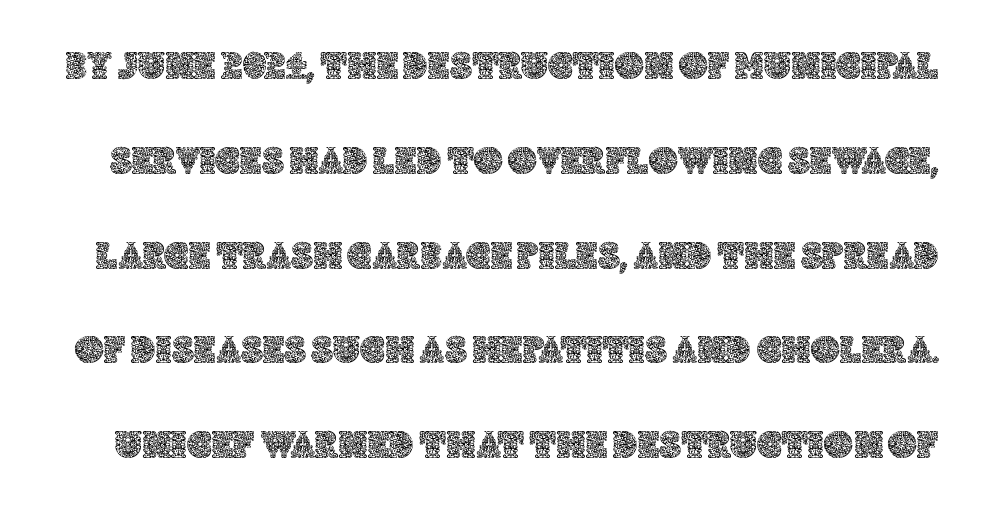
Underline: absent. You could not count columns in this text — the font is proportionally spaced. Is there any slant? The stems are plumb. Widely set lines give the paragraph a tall, airy silhouette. Nobody touched the tracking dial on this one.
